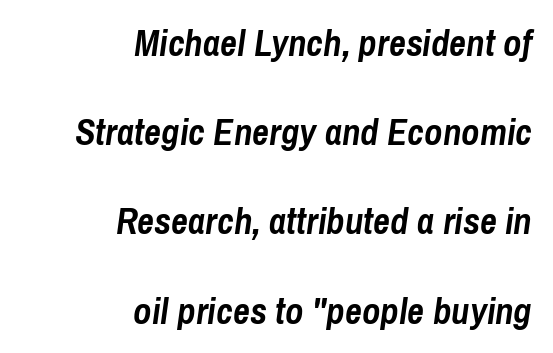
{"italic": "yes", "lean": "right", "slant_degrees": 8, "bold": "yes", "weight": "semibold", "width": "condensed", "stroke_contrast": "low", "x_height": "medium", "monospaced": "no", "underline": "no", "align": "right", "line_spacing": "loose", "line_spacing_ratio": 2.41, "letter_spacing": "normal", "letter_spacing_em": 0.0, "glyph_px": 37}
